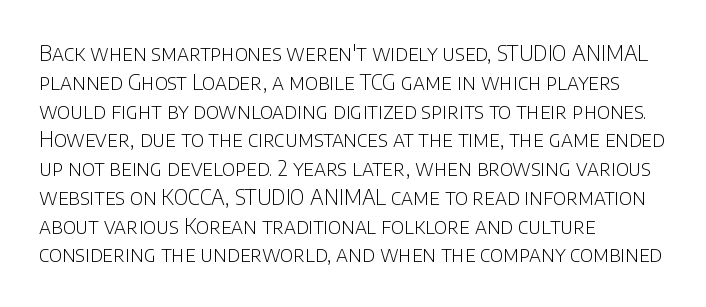
Q: Is the text bold? A: No.
Q: Is the text italic (slanted)? A: No, it is upright.
Q: Is the text underlined? A: No.
Q: How is the paragraph aligned? A: Left-aligned.
Q: Is the spacing between letters normal or unusually wide? A: Normal.
Q: Is the spacing between lines tight, normal or loose? A: Normal.
